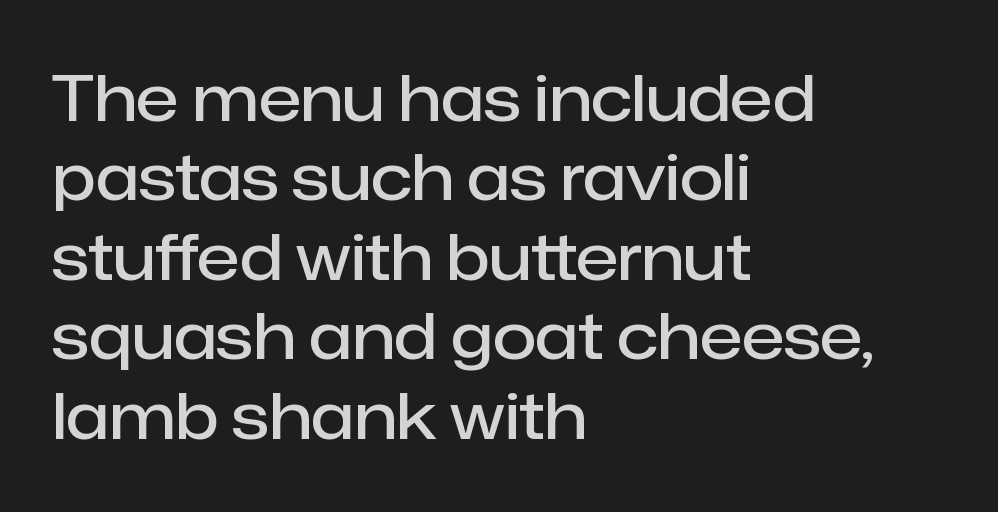
Q: Is the text bold? A: Semi-bold.
Q: Is the text italic (slanted)? A: No, it is upright.
Q: Is the typeface a serif or a sans-serif typeface? A: Sans-serif.
Q: Is the text underlined? A: No.
Q: How is the paragraph aligned? A: Left-aligned.
Q: Is the spacing between letters normal or unusually wide? A: Normal.
Q: Is the spacing between lines tight, normal or loose? A: Normal.
Q: Width (condensed, normal, or wide)? A: Normal.
Q: Stroke contrast? A: Low.
Q: x-height? A: Medium.
Q: Monospaced? A: No.
